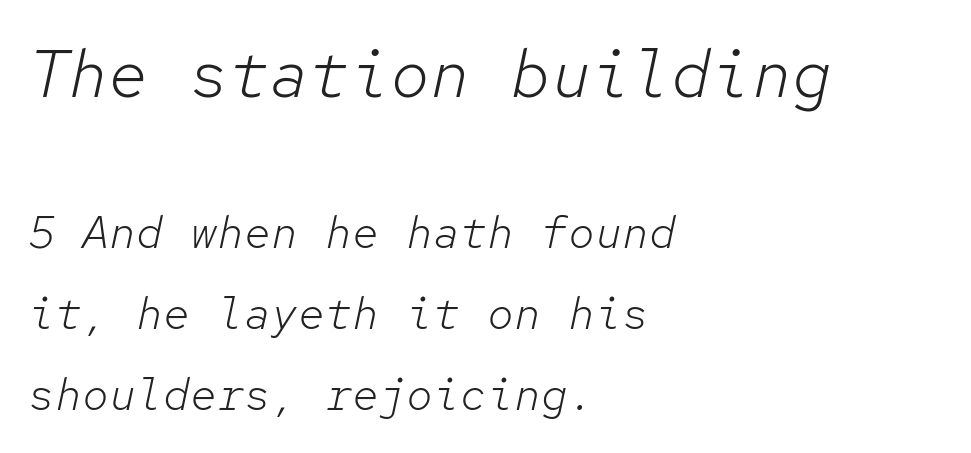
{"italic": "yes", "lean": "right", "slant_degrees": 12, "bold": "no", "weight": "light", "width": "normal", "stroke_contrast": "low", "x_height": "medium", "monospaced": "yes", "underline": "no", "align": "left", "line_spacing_ratio": 1.8, "letter_spacing": "normal", "letter_spacing_em": 0.0, "larger_block": "first", "size_ratio": 1.49, "glyph_px": 67}
